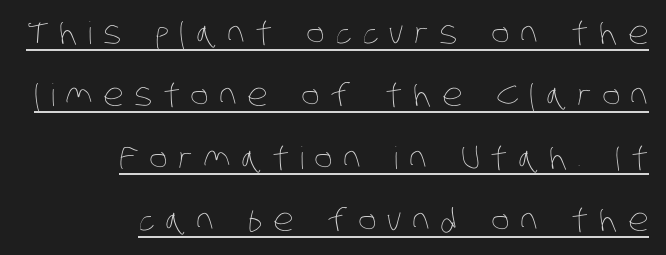
Compared with a typical body face, this is equally light or lighter still. The tracking reads as deliberately expanded to a designer's eye. These lines stack with their right ends in a neat column. The rendered words wear a rule along their underside. The block of text is sparse from top to bottom, with ample space between rows.
